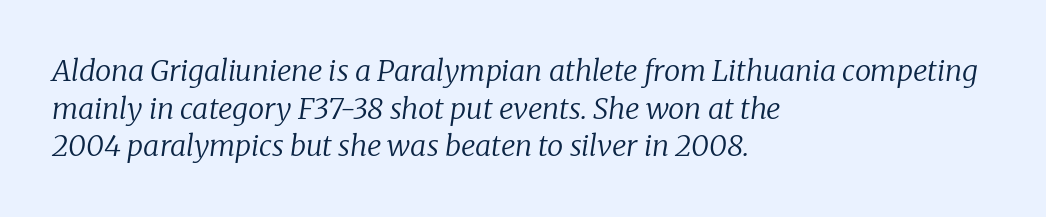
The image shows 29 px regular-weight serif type, italic (leaning right); set left-aligned, normal line spacing (1.3x), normal letter spacing, not underlined; low stroke contrast and a medium x-height.
